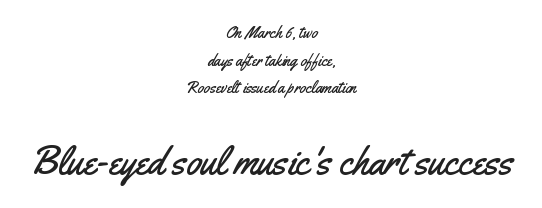
The image shows 39 px condensed sans-serif type; set centered, line spacing 1.72x, normal letter spacing, not underlined; the second (bottom) block is 2.44x larger; medium stroke contrast and a small x-height.
